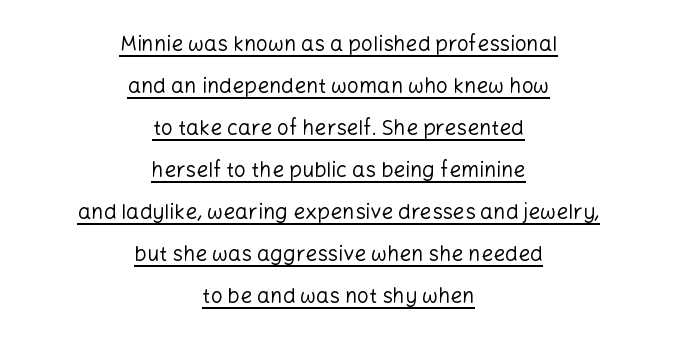
Q: Is the text bold? A: No.
Q: Is the text italic (slanted)? A: No, it is upright.
Q: Is the text underlined? A: Yes.
Q: How is the paragraph aligned? A: Centered.
Q: Is the spacing between letters normal or unusually wide? A: Normal.
Q: Is the spacing between lines tight, normal or loose? A: Loose.
